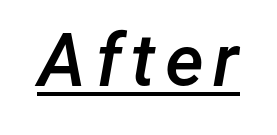
A fair bit of extra ink — the face is semibold, not bold. This sample carries an underscore along the baseline area. The rendering uses natural spacing where letterforms have individual widths. The passage shown leans; its letterforms are oblique.
